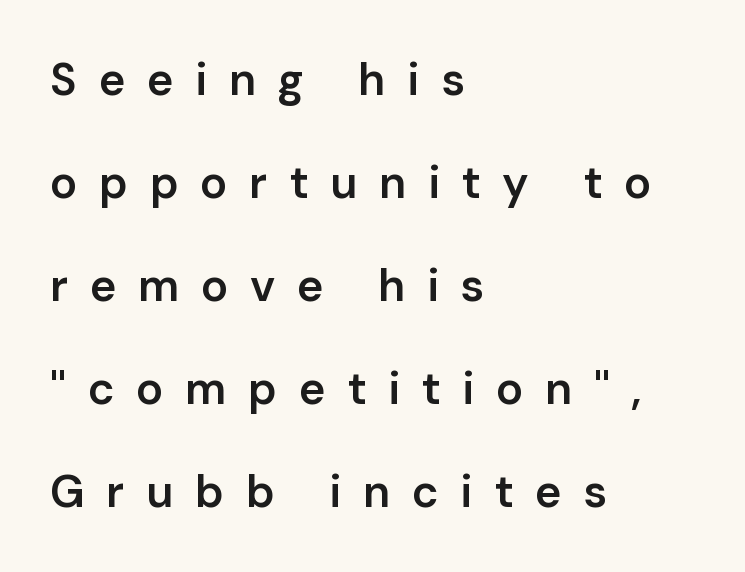
Check where the strokes stop: nothing finishes them off — pure sans. These lines are rendered in a variable-pitch font. Stroke thickness is moderately raised; the sample reads as semibold. These lines have a slow, spaced-out rhythm from letter to letter. In terms of leading, this rendering errs on the spacious side.
